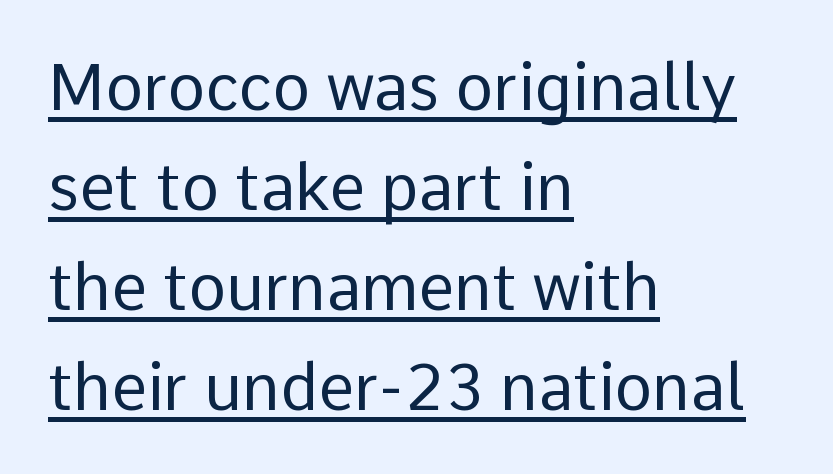
The image shows 64 px regular-weight sans-serif type, upright; set left-aligned, normal line spacing (1.56x), normal letter spacing, underlined; low stroke contrast and a medium x-height.
